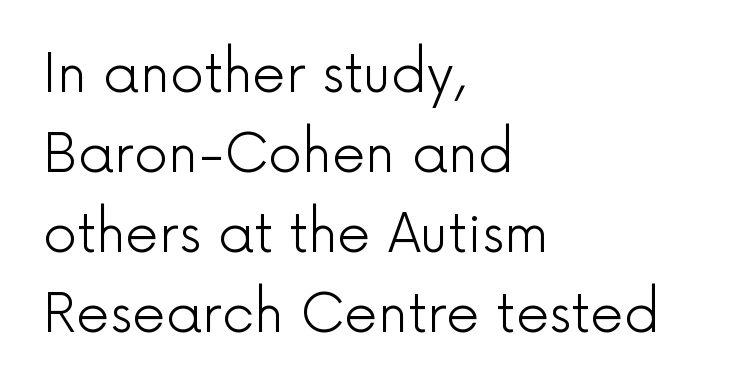
The image shows 53 px light sans-serif type, upright; set left-aligned, normal line spacing (1.51x), normal letter spacing, not underlined; a medium x-height.
